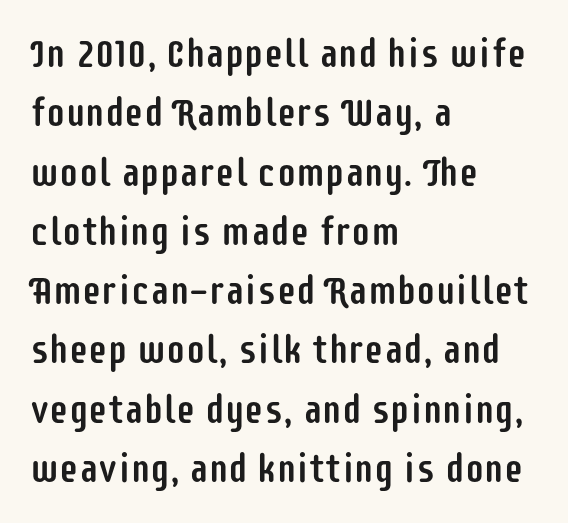
{"serif": "no", "italic": "no", "width": "condensed", "stroke_contrast": "low", "x_height": "large", "monospaced": "no", "underline": "no", "align": "left", "line_spacing": "normal", "line_spacing_ratio": 1.52, "letter_spacing": "normal", "letter_spacing_em": 0.0, "glyph_px": 39}
